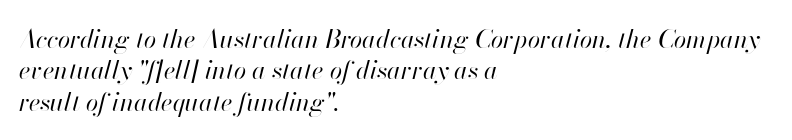
The image shows 25 px text type, italic (leaning right); set left-aligned, normal line spacing (1.26x), normal letter spacing, not underlined.
